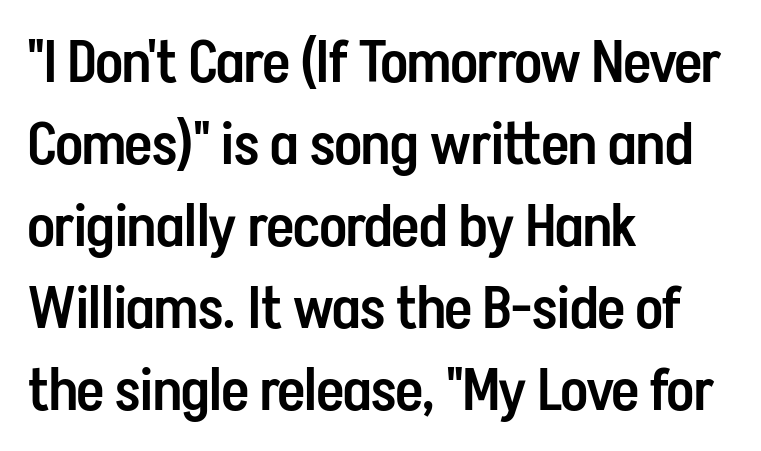
{"serif": "no", "italic": "no", "bold": "semi", "weight": "semibold", "width": "condensed", "stroke_contrast": "low", "x_height": "medium", "monospaced": "no", "underline": "no", "align": "left", "line_spacing": "normal", "line_spacing_ratio": 1.39, "letter_spacing": "normal", "letter_spacing_em": 0.0, "glyph_px": 59}
